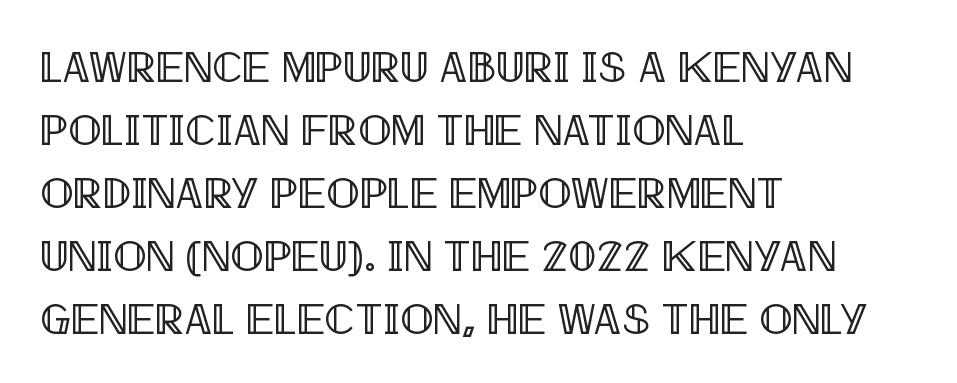
Q: Is the text italic (slanted)? A: No, it is upright.
Q: Is the text underlined? A: No.
Q: How is the paragraph aligned? A: Left-aligned.
Q: Is the spacing between letters normal or unusually wide? A: Normal.
Q: Is the spacing between lines tight, normal or loose? A: Normal.
Q: Width (condensed, normal, or wide)? A: Condensed.
Q: x-height? A: Large.
Q: Monospaced? A: No.
